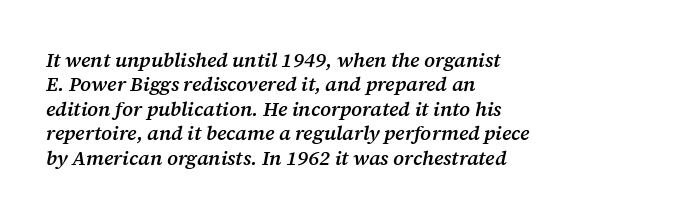
The image shows 20 px text type, italic (leaning right); set left-aligned, line spacing 1.22x, normal letter spacing, not underlined.
